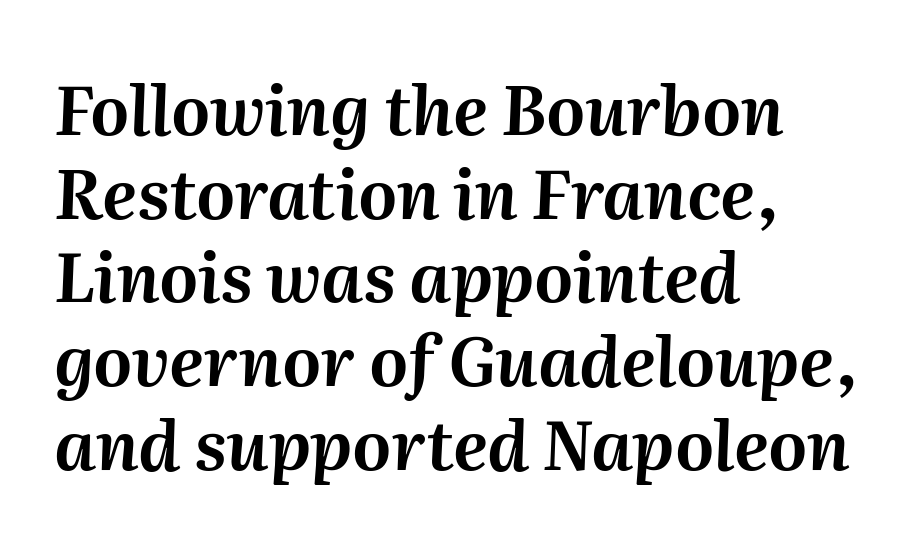
Q: Is the text italic (slanted)? A: Yes, it leans right by about 2 degrees.
Q: Is the text underlined? A: No.
Q: How is the paragraph aligned? A: Left-aligned.
Q: Is the spacing between letters normal or unusually wide? A: Normal.
Q: Width (condensed, normal, or wide)? A: Normal.
Q: Stroke contrast? A: Medium.
Q: x-height? A: Medium.
Q: Monospaced? A: No.
